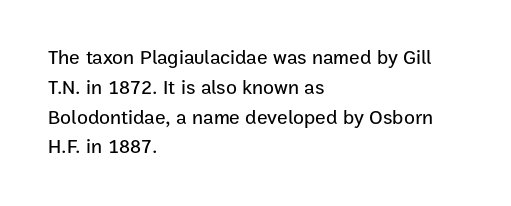
{"italic": "no", "underline": "no", "align": "left", "line_spacing": "normal", "line_spacing_ratio": 1.49, "letter_spacing": "normal", "letter_spacing_em": 0.0, "glyph_px": 20}
